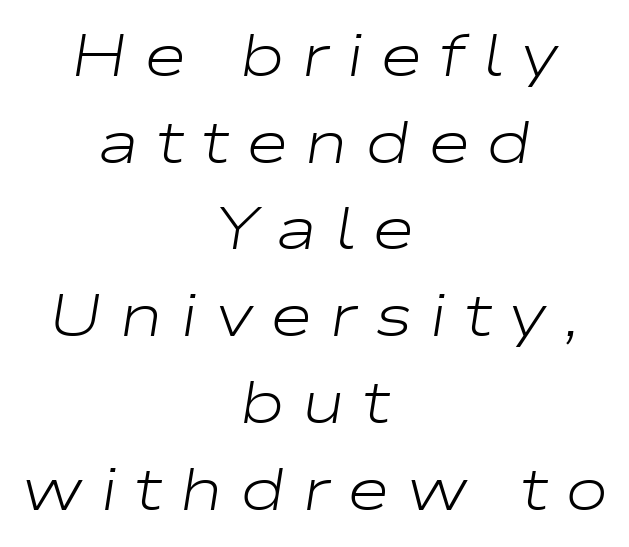
Q: Is the text bold? A: No.
Q: Is the text italic (slanted)? A: Yes, it leans right by about 9 degrees.
Q: Is the text underlined? A: No.
Q: How is the paragraph aligned? A: Centered.
Q: Is the spacing between letters normal or unusually wide? A: Unusually wide.
Q: Is the spacing between lines tight, normal or loose? A: Normal.
Q: Width (condensed, normal, or wide)? A: Wide.
Q: Stroke contrast? A: Low.
Q: x-height? A: Medium.
Q: Monospaced? A: No.
